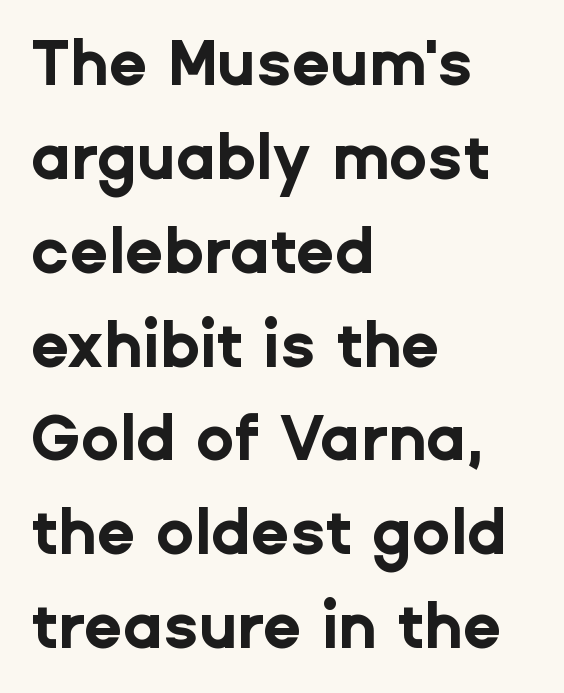
These lines are rendered in a variable-pitch font. Reading down the column, the eye jumps a familiar distance to each next line. The strokes are fattened all the way to bold. Does the lettering tilt? It doesn't — this is upright.
